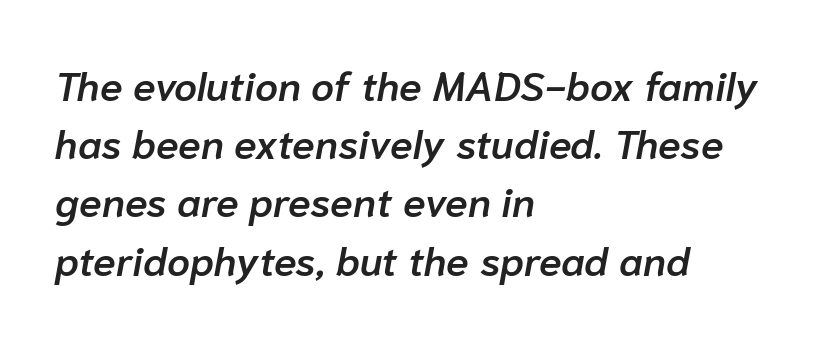
The image shows 41 px semibold type, italic (leaning right); set left-aligned, normal line spacing (1.42x), normal letter spacing, not underlined; low stroke contrast and a medium x-height.
